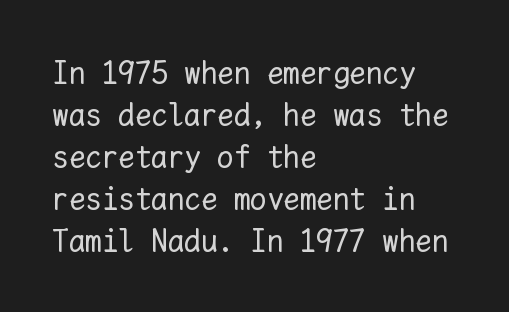
Is this a fixed-width face? Yes — each glyph sits in an identical cell. The baseline area is clear. Observe the ordinary spacing: letters are neighbours, not strangers. A roman cut, with each character standing at attention. Stem width sits at or under what a default text font uses. Leading: standard.
